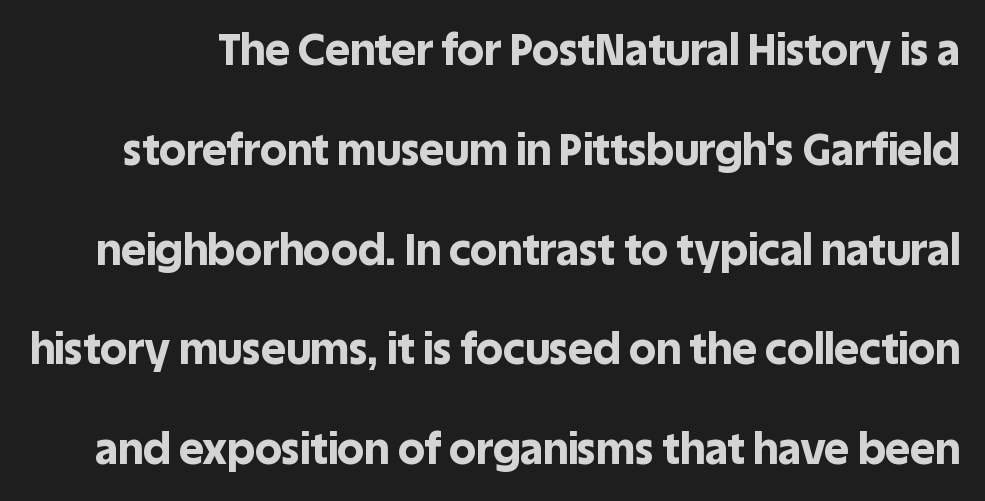
{"serif": "no", "italic": "no", "bold": "yes", "weight": "bold", "width": "normal", "x_height": "large", "monospaced": "no", "underline": "no", "line_spacing": "loose", "line_spacing_ratio": 2.32, "letter_spacing": "normal", "letter_spacing_em": 0.0, "glyph_px": 43}
